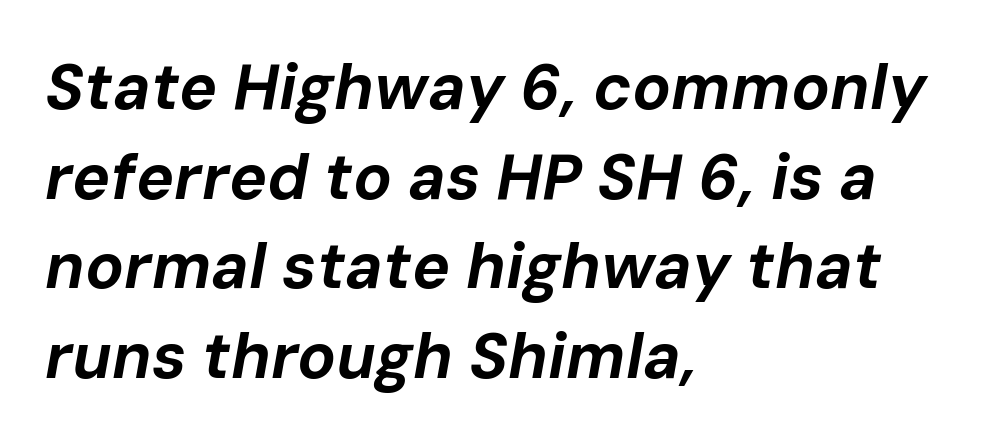
Reading down the block, your eye returns to a fixed left position each line. Is this a fixed-width face? No — the glyphs have proportional, varying widths. Whoever set this chose a conventional vertical rhythm. No extra tracking has been applied to these lines.
